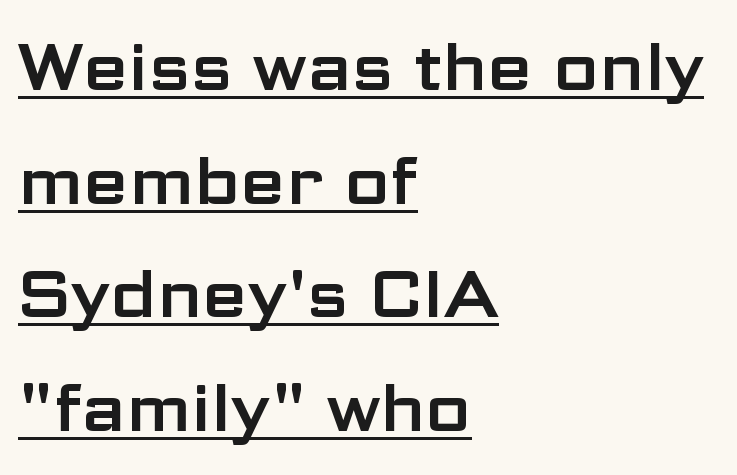
Q: Is the text italic (slanted)? A: No, it is upright.
Q: Is the typeface a serif or a sans-serif typeface? A: Sans-serif.
Q: Is the text underlined? A: Yes.
Q: How is the paragraph aligned? A: Left-aligned.
Q: Is the spacing between letters normal or unusually wide? A: Normal.
Q: Width (condensed, normal, or wide)? A: Wide.
Q: Stroke contrast? A: Low.
Q: x-height? A: Medium.
Q: Monospaced? A: No.
